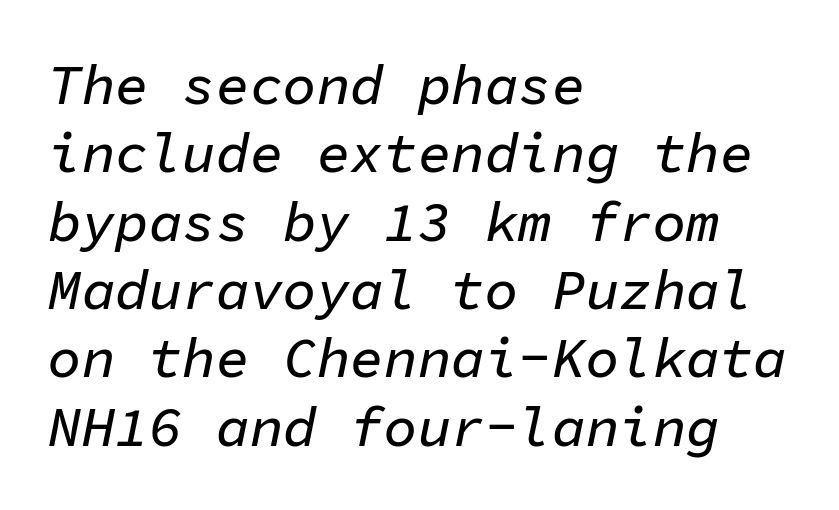
Q: Is the text italic (slanted)? A: Yes, it leans right by about 11 degrees.
Q: Is the text underlined? A: No.
Q: How is the paragraph aligned? A: Left-aligned.
Q: Is the spacing between letters normal or unusually wide? A: Normal.
Q: Width (condensed, normal, or wide)? A: Normal.
Q: Stroke contrast? A: Low.
Q: x-height? A: Medium.
Q: Monospaced? A: Yes.
